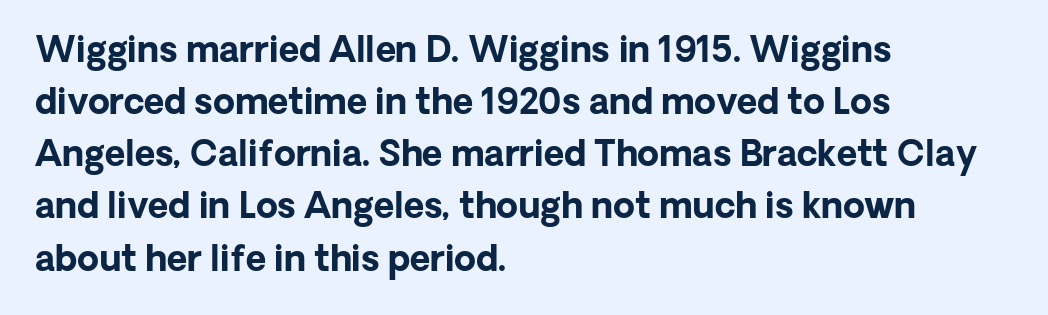
The image shows 35 px bold sans-serif type, upright; set left-aligned, normal line spacing (1.49x), normal letter spacing, not underlined; low stroke contrast and a medium x-height.
